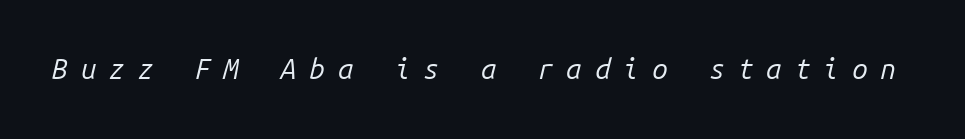
The tracking jumps out immediately: characters are airy and widely separated. The words here are not underlined. Tall strokes in this sample are angled rather than plumb. The passage shown is typed in a monospace face where columns stay perfectly aligned. No chunkiness to these letters — they're not bold.
